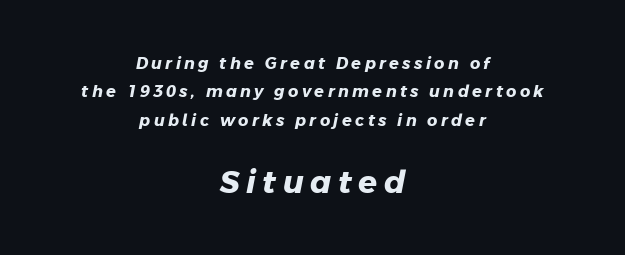
The lines are quadded center. Caption: upper text group reduced, lower text group enlarged. Substantial extra tracking has been applied to these lines. Nobody drew a line under any word here. Typesetter's note: full bold, strokes at maximum text heaviness.
